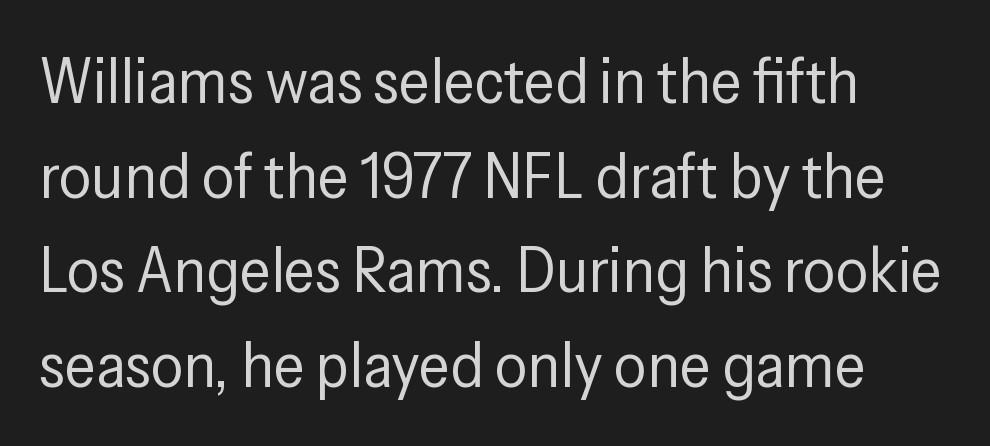
{"serif": "no", "italic": "no", "bold": "no", "weight": "regular", "width": "condensed", "stroke_contrast": "low", "x_height": "medium", "monospaced": "no", "underline": "no", "align": "left", "line_spacing": "normal", "line_spacing_ratio": 1.48, "letter_spacing": "normal", "letter_spacing_em": 0.0, "glyph_px": 64}
